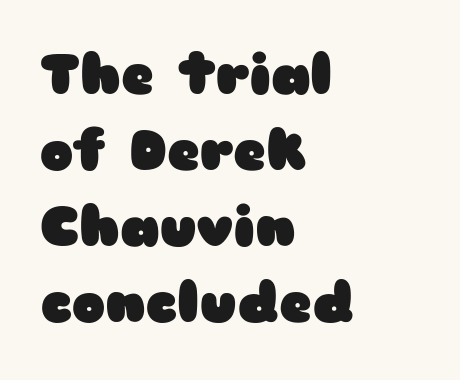
The image shows 56 px heavy, wide sans-serif type, upright; set left-aligned, normal line spacing (1.36x), normal letter spacing, not underlined; low stroke contrast and a medium x-height.
